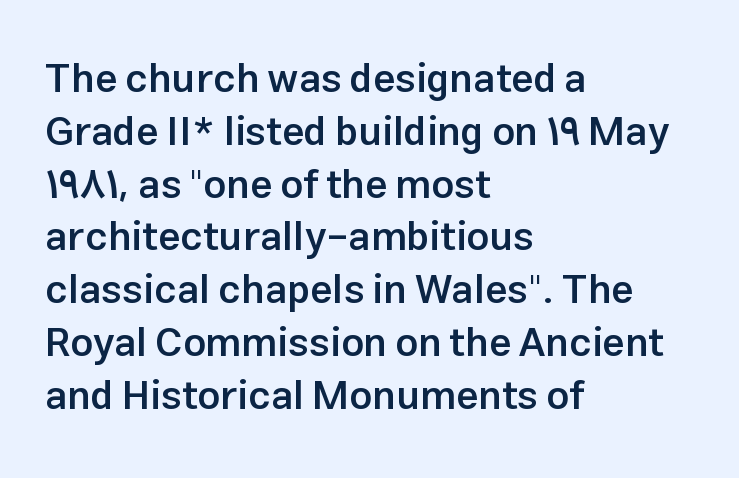
Q: Is the text bold? A: Semi-bold.
Q: Is the text italic (slanted)? A: No, it is upright.
Q: Is the typeface a serif or a sans-serif typeface? A: Sans-serif.
Q: Is the text underlined? A: No.
Q: How is the paragraph aligned? A: Left-aligned.
Q: Is the spacing between letters normal or unusually wide? A: Normal.
Q: Is the spacing between lines tight, normal or loose? A: Normal.
Q: Width (condensed, normal, or wide)? A: Normal.
Q: Stroke contrast? A: Low.
Q: x-height? A: Medium.
Q: Monospaced? A: No.
